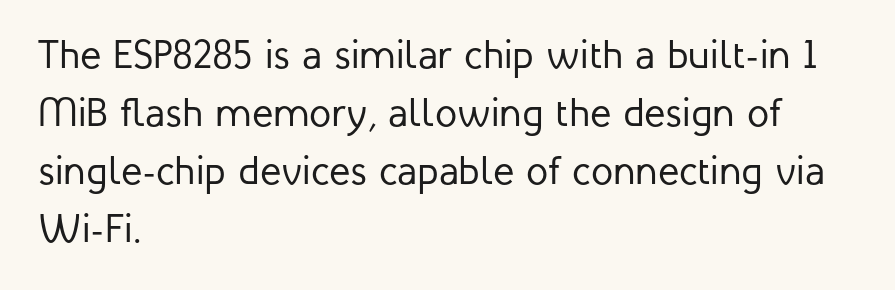
{"serif": "no", "italic": "no", "bold": "no", "weight": "regular", "width": "normal", "stroke_contrast": "low", "x_height": "medium", "monospaced": "no", "underline": "no", "align": "left", "line_spacing": "normal", "line_spacing_ratio": 1.45, "letter_spacing": "normal", "letter_spacing_em": 0.0, "glyph_px": 40}
